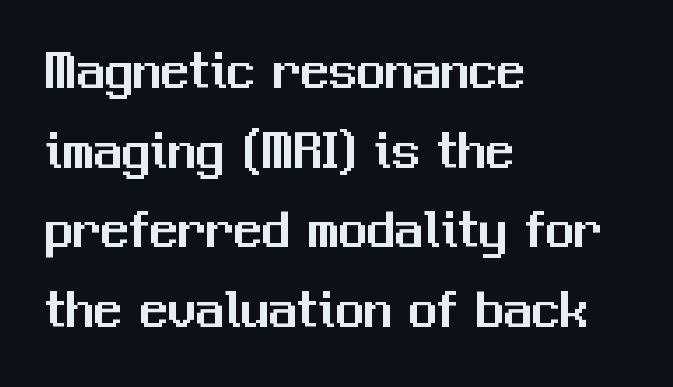
A typesetter would call this zero additional tracking. A typesetter would mark this as roman, not italic. The letters carry no serifs — their stems end cleanly without finishing strokes. Has an underline been added? It has not.
